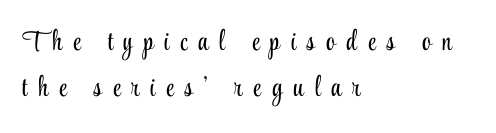
The image shows 28 px light, condensed serif type; set left-aligned, normal line spacing (1.64x), unusually wide letter spacing (+0.39 em), not underlined; low stroke contrast and a small x-height.
